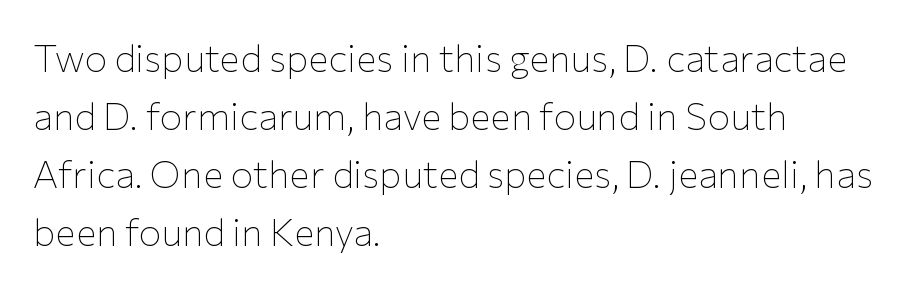
Q: Is the text bold? A: No.
Q: Is the text italic (slanted)? A: No, it is upright.
Q: Is the typeface a serif or a sans-serif typeface? A: Sans-serif.
Q: Is the text underlined? A: No.
Q: How is the paragraph aligned? A: Left-aligned.
Q: Is the spacing between letters normal or unusually wide? A: Normal.
Q: Is the spacing between lines tight, normal or loose? A: Normal.
Q: Width (condensed, normal, or wide)? A: Normal.
Q: Stroke contrast? A: Low.
Q: x-height? A: Medium.
Q: Monospaced? A: No.
